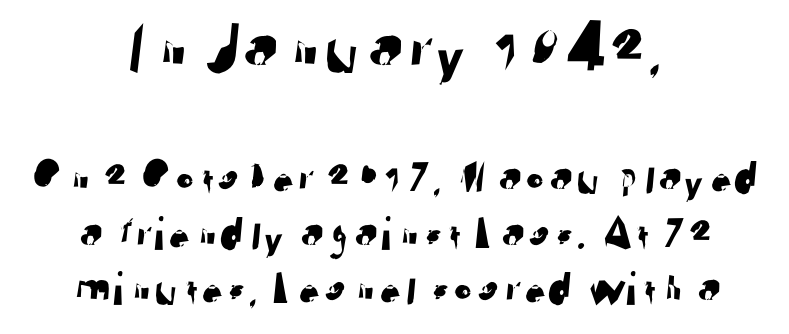
{"serif": "no", "width": "normal", "stroke_contrast": "low", "x_height": "medium", "monospaced": "no", "underline": "no", "align": "center", "line_spacing": "tight", "line_spacing_ratio": 1.15, "letter_spacing": "normal", "letter_spacing_em": 0.0, "larger_block": "first", "size_ratio": 1.5, "glyph_px": 72}
